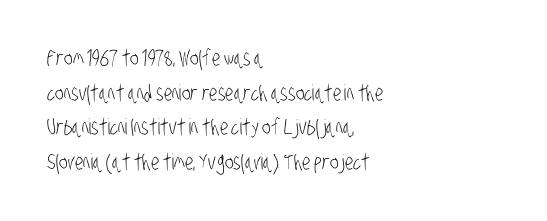
{"bold": "no", "underline": "no", "align": "left", "line_spacing": "normal", "line_spacing_ratio": 1.57, "letter_spacing": "normal", "letter_spacing_em": 0.0, "glyph_px": 22}
